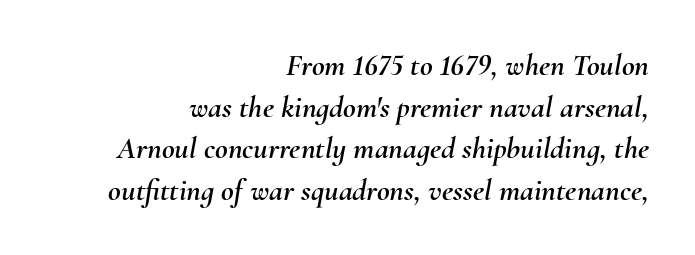
A typesetter would mark this as italic. Regarding leading, the lines here are spaced in the standard way. This rendering uses right alignment, leaving the left contour irregular. Words float on clear page, feet unadorned. These lines keep a tight, regular rhythm from letter to letter.
